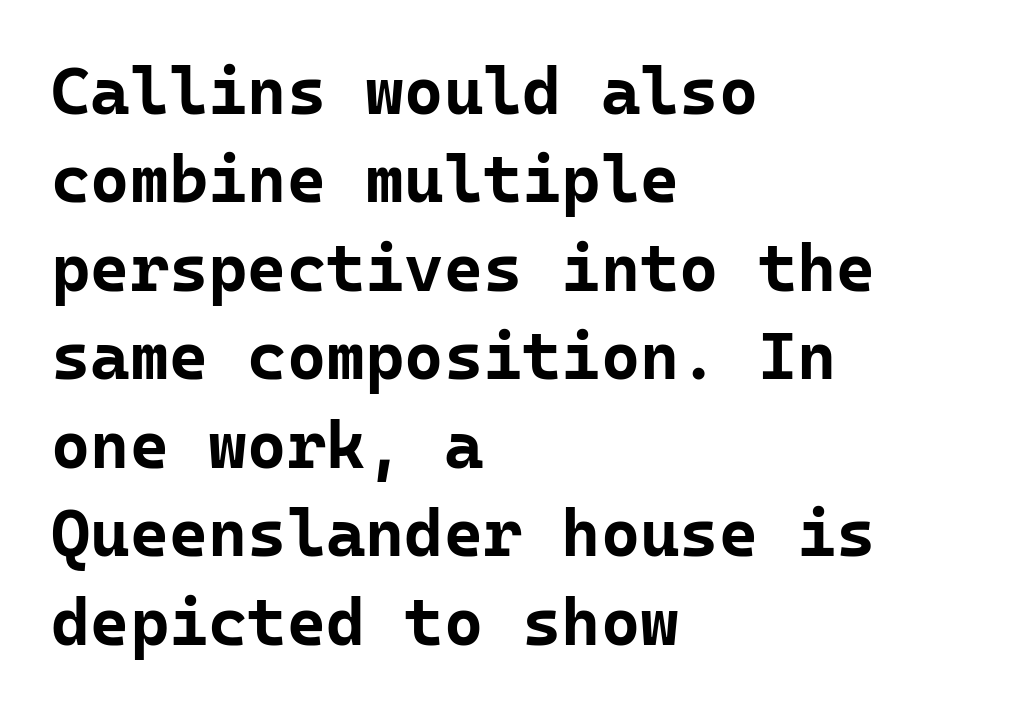
Q: Is the text bold? A: Yes.
Q: Is the text italic (slanted)? A: No, it is upright.
Q: Is the typeface a serif or a sans-serif typeface? A: Sans-serif.
Q: Is the text underlined? A: No.
Q: How is the paragraph aligned? A: Left-aligned.
Q: Is the spacing between letters normal or unusually wide? A: Normal.
Q: Is the spacing between lines tight, normal or loose? A: Normal.
Q: Width (condensed, normal, or wide)? A: Normal.
Q: Stroke contrast? A: Low.
Q: x-height? A: Medium.
Q: Monospaced? A: Yes.
